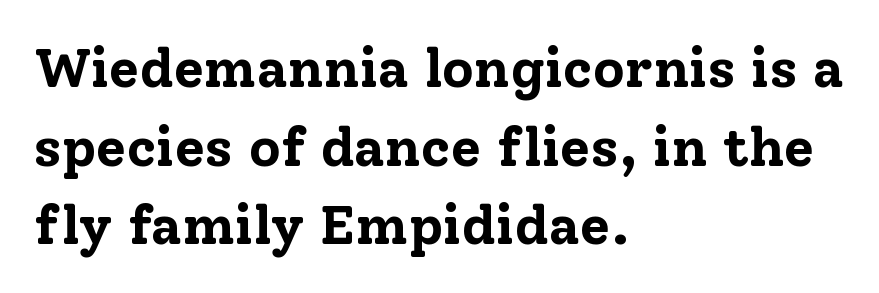
Q: Is the text bold? A: Yes.
Q: Is the text italic (slanted)? A: No, it is upright.
Q: Is the typeface a serif or a sans-serif typeface? A: Serif.
Q: Is the text underlined? A: No.
Q: How is the paragraph aligned? A: Left-aligned.
Q: Is the spacing between letters normal or unusually wide? A: Normal.
Q: Is the spacing between lines tight, normal or loose? A: Normal.
Q: Width (condensed, normal, or wide)? A: Normal.
Q: Stroke contrast? A: Low.
Q: x-height? A: Medium.
Q: Monospaced? A: No.
